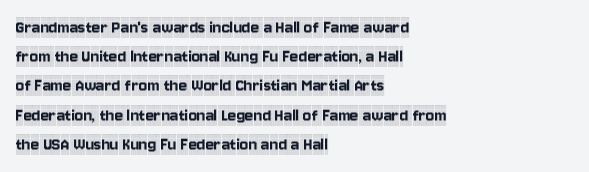
{"italic": "no", "underline": "no", "align": "left", "line_spacing": "normal", "line_spacing_ratio": 1.46, "letter_spacing": "normal", "letter_spacing_em": 0.0, "glyph_px": 20}
